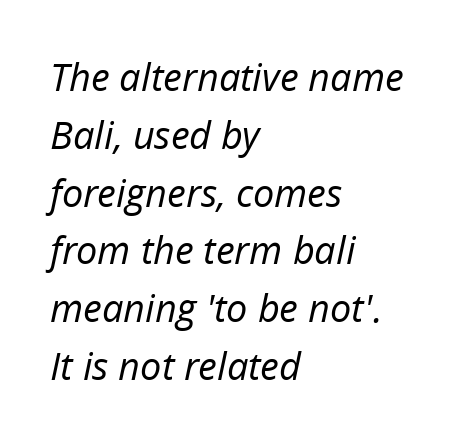
The image shows 38 px regular-weight type, italic (leaning right); set left-aligned, normal line spacing (1.52x), normal letter spacing, not underlined; low stroke contrast and a medium x-height.
